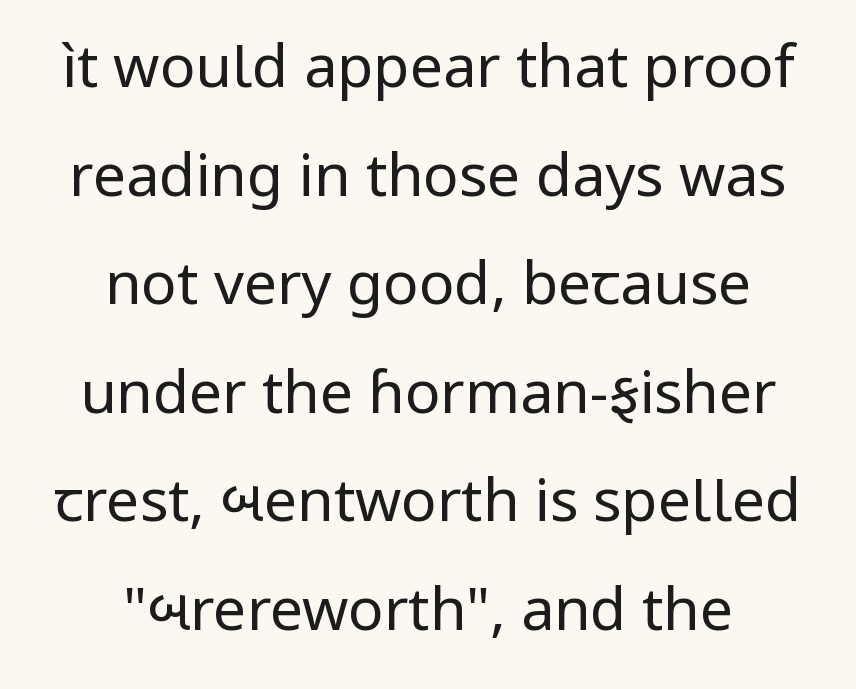
{"serif": "no", "italic": "no", "bold": "no", "weight": "regular", "width": "normal", "stroke_contrast": "low", "x_height": "medium", "monospaced": "no", "underline": "no", "align": "center", "line_spacing_ratio": 1.84, "letter_spacing": "normal", "letter_spacing_em": 0.0, "glyph_px": 59}
